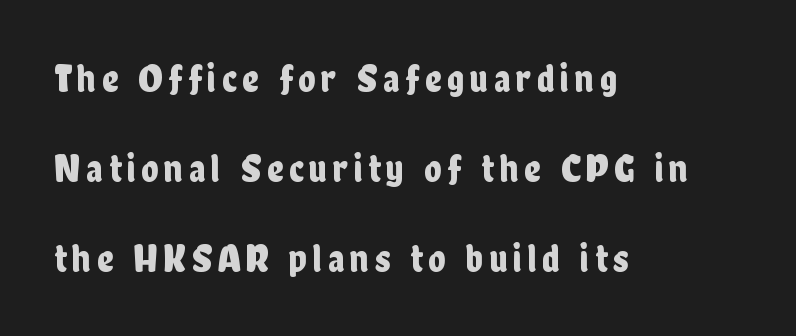
The specimen reads as upright at a glance. Lines of text with bare space underneath. You could fit nearly another row in the gap between these rows. Classification — sans serif. Do the characters align in a grid? No, the font is proportional.
